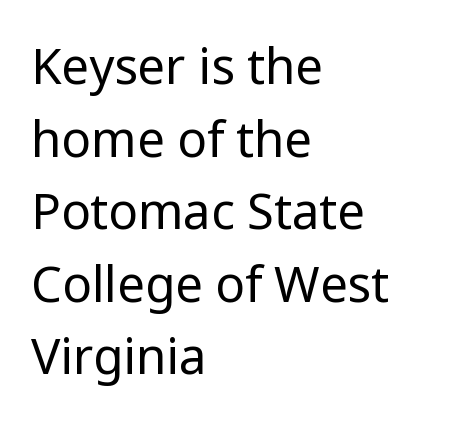
Q: Is the text bold? A: No.
Q: Is the text italic (slanted)? A: No, it is upright.
Q: Is the typeface a serif or a sans-serif typeface? A: Sans-serif.
Q: Is the text underlined? A: No.
Q: How is the paragraph aligned? A: Left-aligned.
Q: Is the spacing between letters normal or unusually wide? A: Normal.
Q: Is the spacing between lines tight, normal or loose? A: Normal.
Q: Width (condensed, normal, or wide)? A: Normal.
Q: Stroke contrast? A: Low.
Q: x-height? A: Medium.
Q: Monospaced? A: No.
